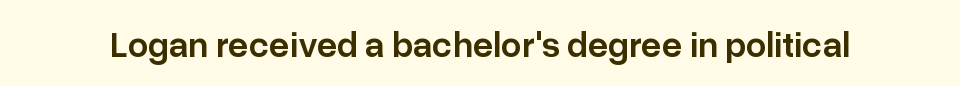
The image shows 36 px semibold sans-serif type, upright; set normal letter spacing, not underlined; low stroke contrast and a medium x-height.
